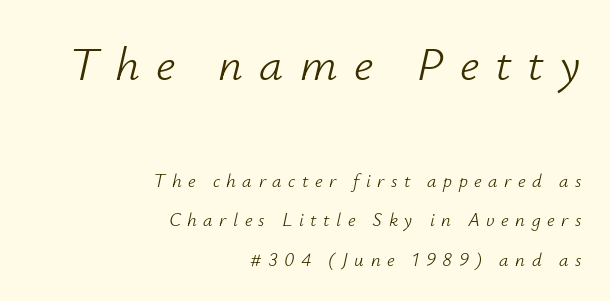
{"italic": "yes", "lean": "right", "slant_degrees": 12, "bold": "no", "weight": "light", "width": "normal", "stroke_contrast": "low", "x_height": "small", "monospaced": "no", "underline": "no", "align": "right", "line_spacing": "loose", "line_spacing_ratio": 2.06, "letter_spacing": "wide", "letter_spacing_em": 0.34, "larger_block": "first", "size_ratio": 2.53, "glyph_px": 48}
